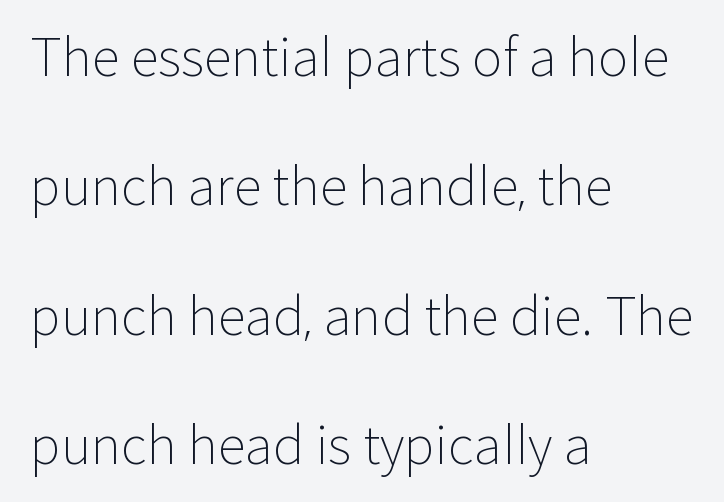
The weight would be labelled regular, book, light, or lighter still. Where is the straight margin? On the left. The rendering uses natural spacing where letterforms have individual widths. To sum up the face: it is a sans, with no serifs.
